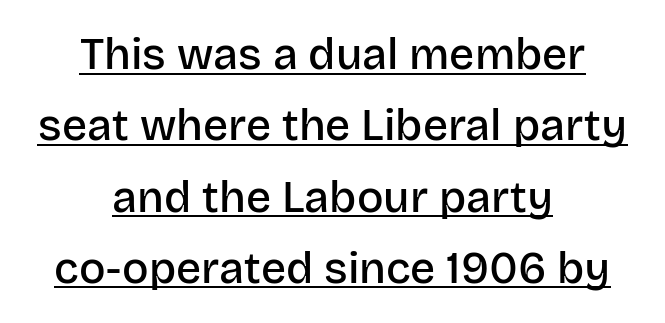
{"serif": "no", "italic": "no", "bold": "semi", "weight": "semibold", "width": "normal", "stroke_contrast": "low", "x_height": "large", "monospaced": "no", "underline": "yes", "align": "center", "line_spacing": "normal", "line_spacing_ratio": 1.62, "letter_spacing": "normal", "letter_spacing_em": 0.0, "glyph_px": 44}
